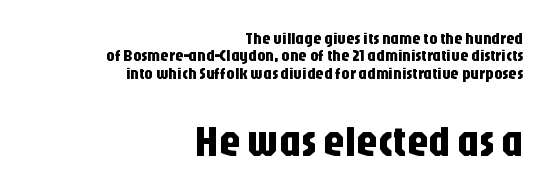
{"serif": "no", "italic": "no", "width": "condensed", "stroke_contrast": "low", "x_height": "large", "monospaced": "no", "underline": "no", "align": "right", "line_spacing": "tight", "line_spacing_ratio": 1.02, "letter_spacing": "normal", "letter_spacing_em": 0.0, "larger_block": "second", "size_ratio": 2.53, "glyph_px": 43}
